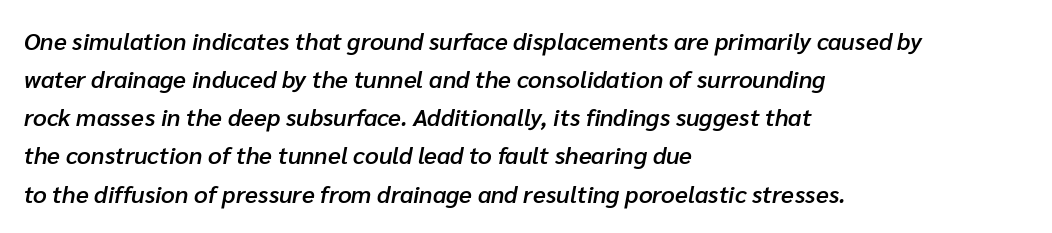
Every letter is mildly thick-stroked: semibold rather than bold. Style check: oblique. Line starts are locked; line ends wander. Nothing unusual about the tracking: characters are spaced as the font intends. The rendering uses a moderate line-height, typical for paragraphs.
